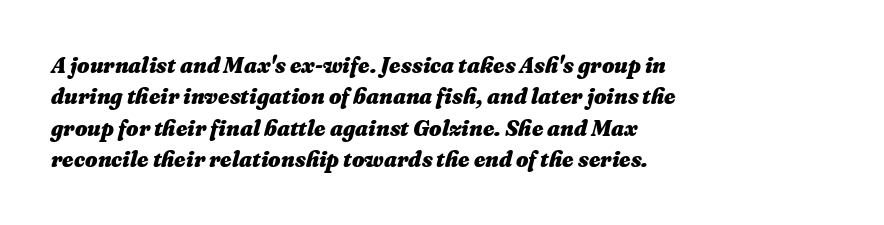
The image shows 22 px bold type, italic (leaning right); set left-aligned, normal line spacing (1.43x), normal letter spacing, not underlined.
